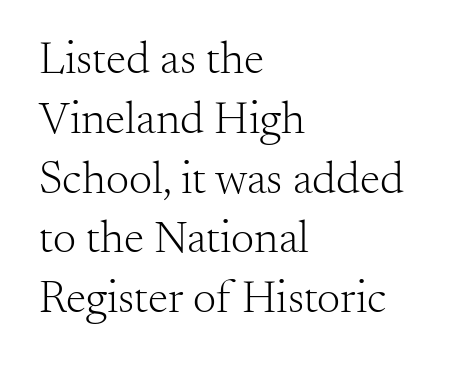
{"serif": "yes", "italic": "no", "bold": "no", "weight": "light", "width": "normal", "stroke_contrast": "medium", "x_height": "small", "monospaced": "no", "underline": "no", "align": "left", "line_spacing": "normal", "line_spacing_ratio": 1.3, "letter_spacing": "normal", "letter_spacing_em": 0.0, "glyph_px": 46}
